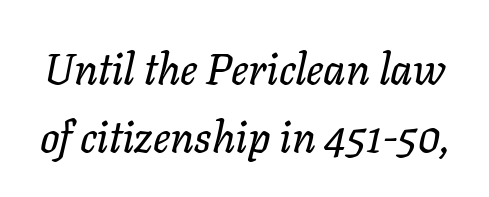
The image shows 43 px text type, italic (leaning right); set normal line spacing (1.59x), normal letter spacing, not underlined; low stroke contrast and a medium x-height.
